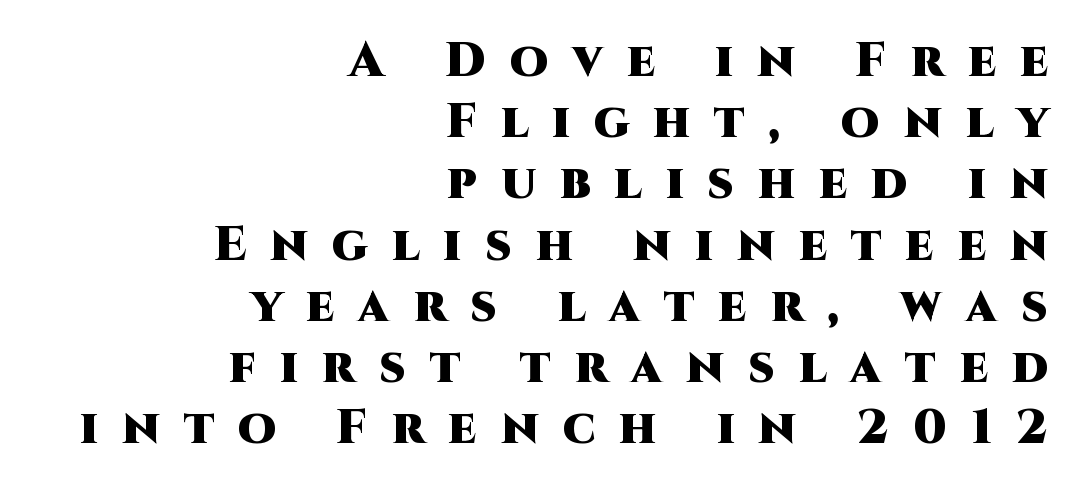
A typesetter would call this proportional, since set widths differ per character. Note: no serifs on the glyphs. The face used here is rendered with a markedly widened letterfit. Alignment: flush right. Weight check: bold — yes, fully.
